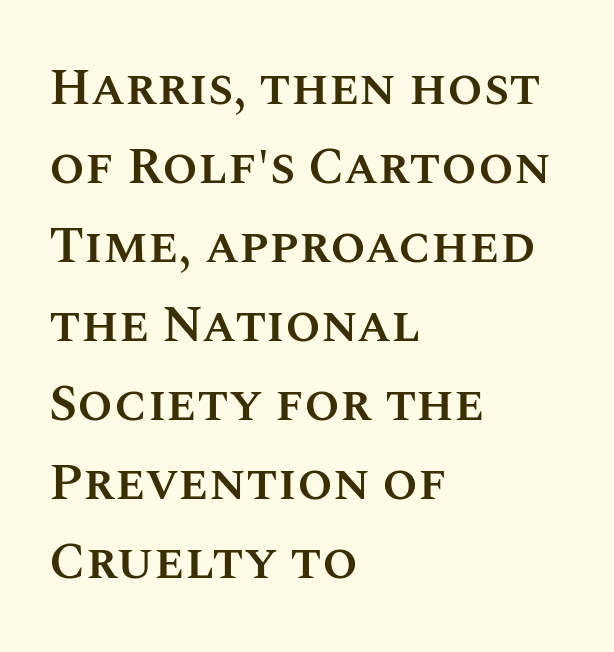
The glyphs have the mass of a demibold cut, below bold. Is this a fixed-width face? No — the glyphs have proportional, varying widths. Notice how the stems are strictly vertical — no italics here. Underlining? Definitely not there. Leading: standard. The gaps between neighbouring characters are ordinary and unremarkable.
